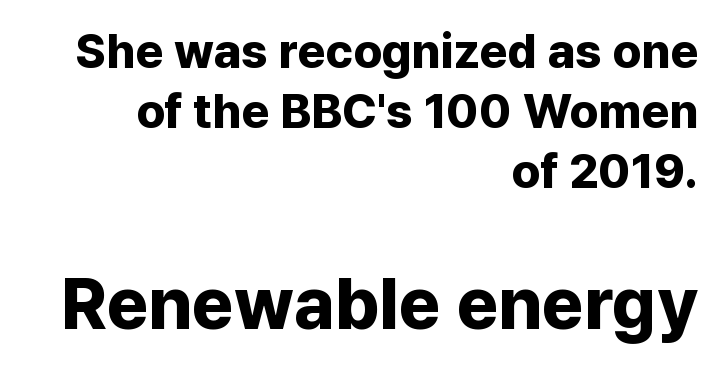
Bold? Absolutely — the strokes are thick and heavy. This sample uses a sans-serif face. No italicization has been applied; the sample stays upright. Evenly set lines give the paragraph a standard silhouette.
